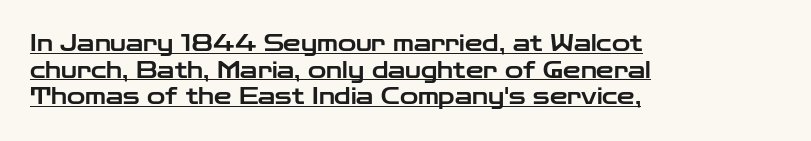
{"italic": "no", "underline": "yes", "align": "left", "line_spacing_ratio": 1.21, "letter_spacing": "normal", "letter_spacing_em": 0.0, "glyph_px": 22}
